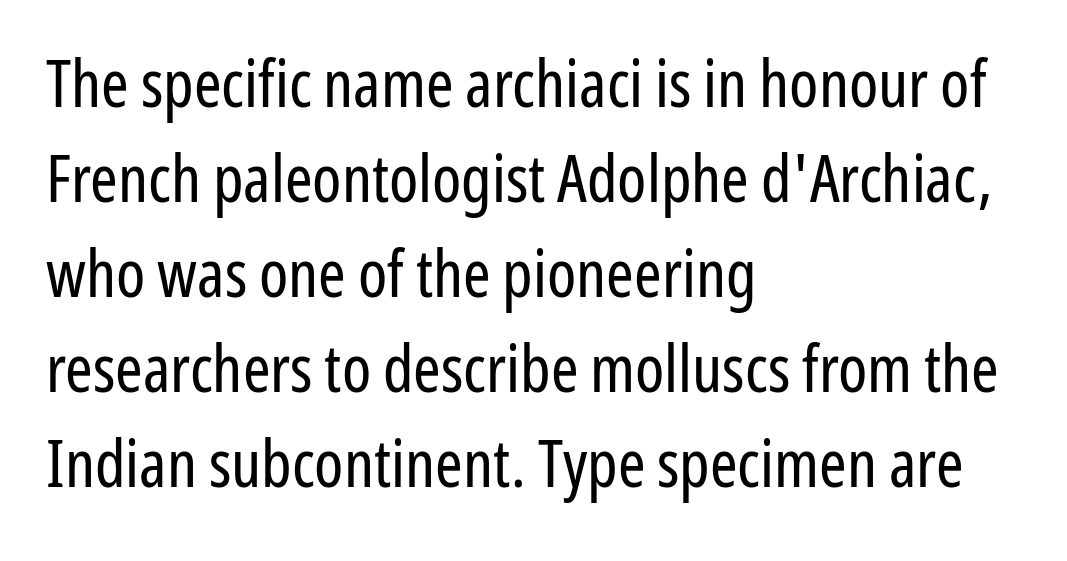
The image shows 66 px regular-weight, condensed sans-serif type, upright; set left-aligned, normal line spacing (1.44x), normal letter spacing, not underlined; low stroke contrast and a medium x-height.
